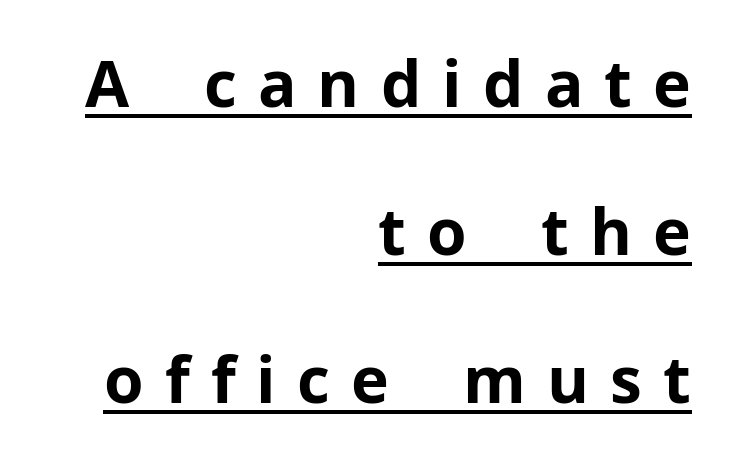
Which margin do the lines hug? The right one — the left edge is uneven. Students, observe the line beneath the letters — that is underlining. Font category for this specimen: sans-serif. Reading down the column, the eye jumps a long way to each next line.
